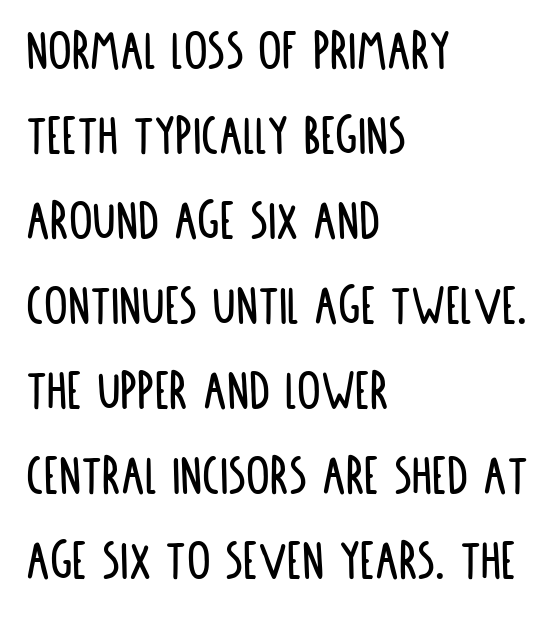
The rendering uses a moderate line-height, typical for paragraphs. The lettering stays uniformly vertical, giving the passage a roman look. This rendering uses left alignment, leaving the right contour irregular. To sum up the face: it is a sans, with no serifs.
